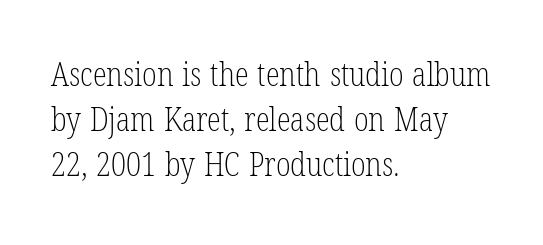
Q: Is the text bold? A: No.
Q: Is the text italic (slanted)? A: No, it is upright.
Q: Is the typeface a serif or a sans-serif typeface? A: Serif.
Q: Is the text underlined? A: No.
Q: How is the paragraph aligned? A: Left-aligned.
Q: Is the spacing between letters normal or unusually wide? A: Normal.
Q: Is the spacing between lines tight, normal or loose? A: Normal.
Q: Width (condensed, normal, or wide)? A: Condensed.
Q: Stroke contrast? A: Low.
Q: x-height? A: Medium.
Q: Monospaced? A: No.
